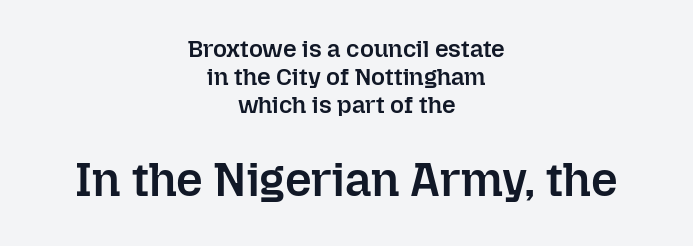
Q: Is the text bold? A: Semi-bold.
Q: Is the text italic (slanted)? A: No, it is upright.
Q: Is the text underlined? A: No.
Q: How is the paragraph aligned? A: Centered.
Q: Is the spacing between letters normal or unusually wide? A: Normal.
Q: Which block of text is set in a larger size, the first (top) or the second (bottom)? A: The second (bottom) one.
Q: Width (condensed, normal, or wide)? A: Normal.
Q: Stroke contrast? A: Low.
Q: x-height? A: Medium.
Q: Monospaced? A: No.
